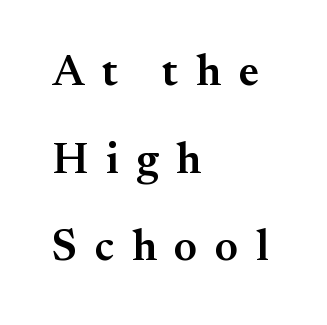
The letters advance in unequal steps, a hallmark of proportional type. Teacher's note: observe the even left margin — that is flush-left alignment. These lines were composed using upright roman letters. How are the letters spaced? Widely, with obvious added tracking. In terms of letterform style, serifs are clearly present. Only glyphs here, with clear space below each row.
